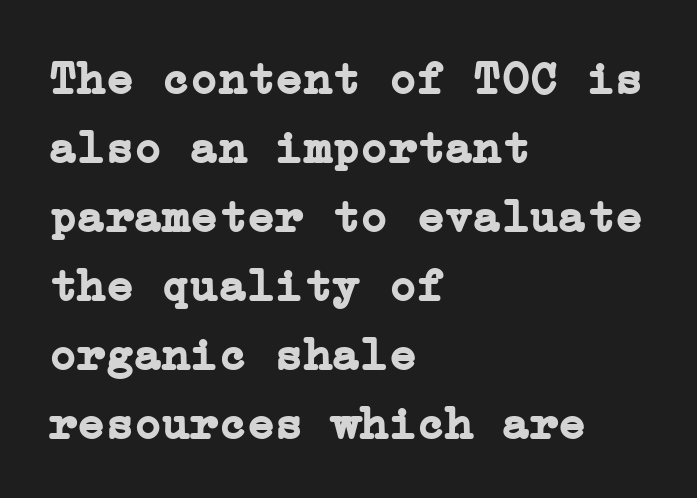
Q: Is the text bold? A: Yes.
Q: Is the text italic (slanted)? A: No, it is upright.
Q: Is the typeface a serif or a sans-serif typeface? A: Serif.
Q: Is the text underlined? A: No.
Q: How is the paragraph aligned? A: Left-aligned.
Q: Is the spacing between letters normal or unusually wide? A: Normal.
Q: Is the spacing between lines tight, normal or loose? A: Normal.
Q: Width (condensed, normal, or wide)? A: Normal.
Q: Stroke contrast? A: Low.
Q: x-height? A: Medium.
